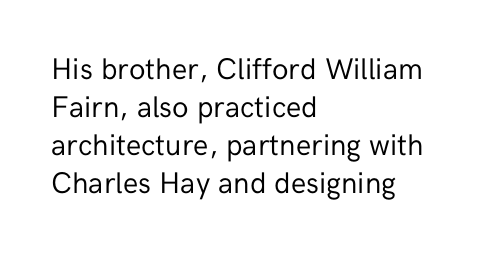
The image shows 30 px regular-weight sans-serif type, upright; set left-aligned, normal line spacing (1.27x), normal letter spacing, not underlined; low stroke contrast and a medium x-height.
